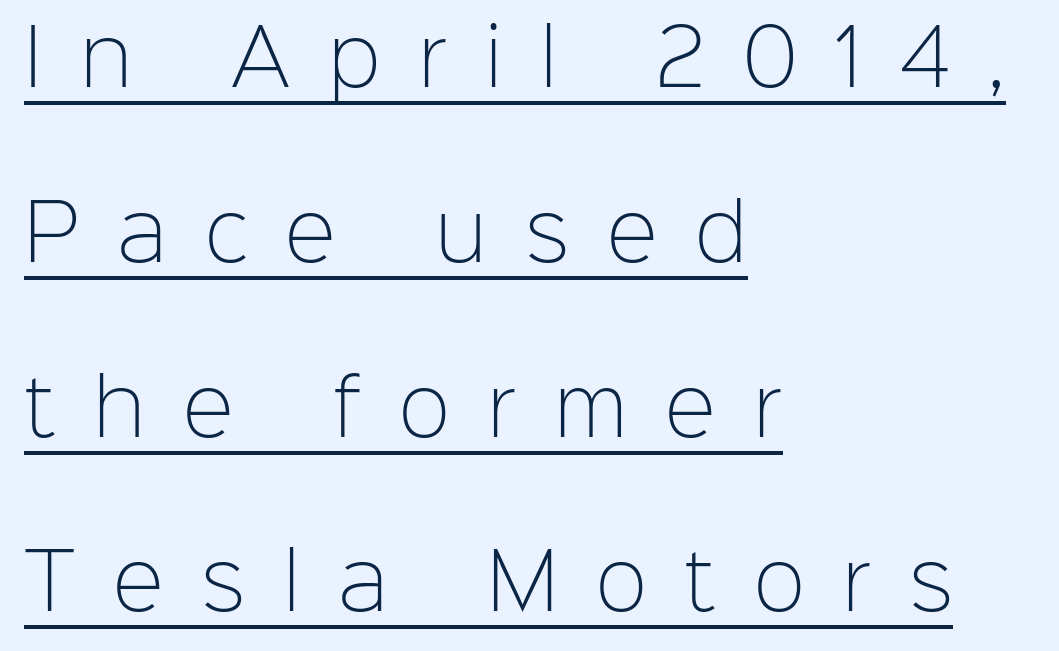
Q: Is the text bold? A: No.
Q: Is the text italic (slanted)? A: No, it is upright.
Q: Is the typeface a serif or a sans-serif typeface? A: Sans-serif.
Q: Is the text underlined? A: Yes.
Q: How is the paragraph aligned? A: Left-aligned.
Q: Is the spacing between letters normal or unusually wide? A: Unusually wide.
Q: Is the spacing between lines tight, normal or loose? A: Loose.
Q: Width (condensed, normal, or wide)? A: Normal.
Q: Stroke contrast? A: Low.
Q: x-height? A: Medium.
Q: Monospaced? A: No.
